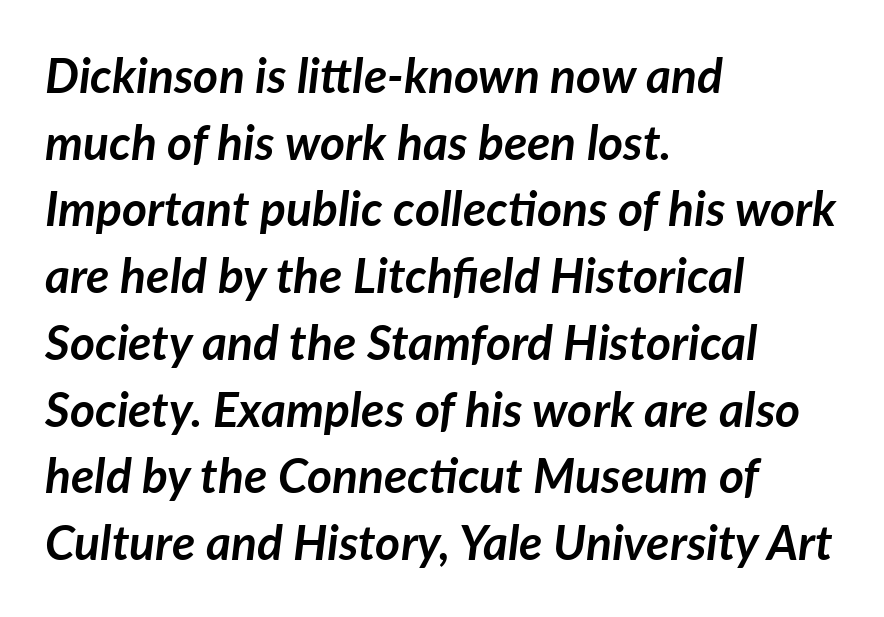
The image shows 48 px semibold type, italic (leaning right); set left-aligned, normal line spacing (1.39x), normal letter spacing, not underlined; low stroke contrast and a medium x-height.
